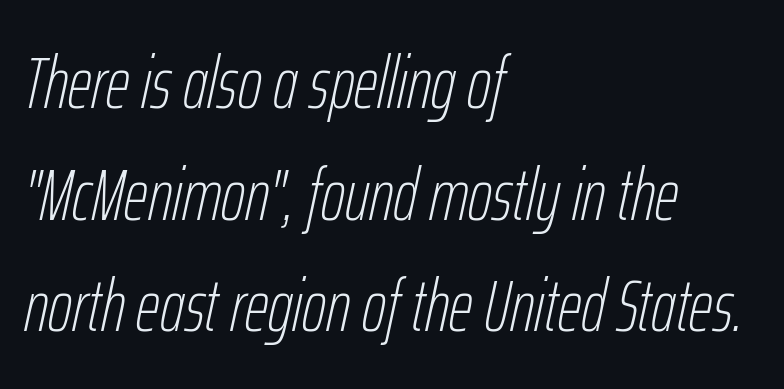
Q: Is the text bold? A: No.
Q: Is the text italic (slanted)? A: Yes, it leans right by about 12 degrees.
Q: Is the text underlined? A: No.
Q: How is the paragraph aligned? A: Left-aligned.
Q: Is the spacing between letters normal or unusually wide? A: Normal.
Q: Is the spacing between lines tight, normal or loose? A: Normal.
Q: Width (condensed, normal, or wide)? A: Condensed.
Q: Stroke contrast? A: Low.
Q: x-height? A: Medium.
Q: Monospaced? A: No.
